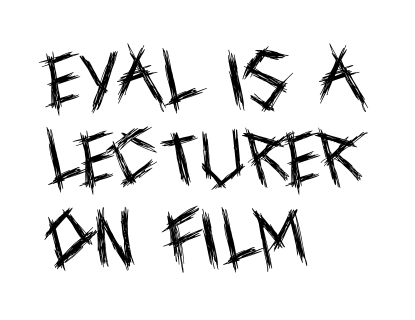
{"serif": "no", "italic": "no", "bold": "no", "weight": "regular", "width": "condensed", "x_height": "large", "monospaced": "no", "underline": "no", "align": "left", "line_spacing": "normal", "line_spacing_ratio": 1.28, "letter_spacing": "normal", "letter_spacing_em": 0.0, "glyph_px": 62}
